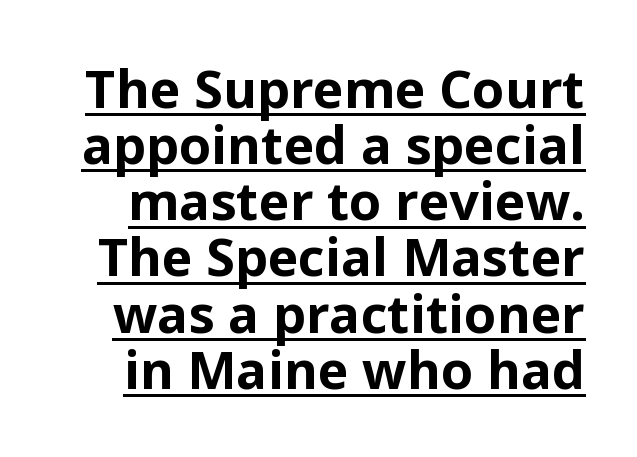
Q: Is the text bold? A: Yes.
Q: Is the text italic (slanted)? A: No, it is upright.
Q: Is the typeface a serif or a sans-serif typeface? A: Sans-serif.
Q: Is the text underlined? A: Yes.
Q: Is the spacing between letters normal or unusually wide? A: Normal.
Q: Is the spacing between lines tight, normal or loose? A: Tight.
Q: Width (condensed, normal, or wide)? A: Normal.
Q: Stroke contrast? A: Low.
Q: x-height? A: Medium.
Q: Monospaced? A: No.
